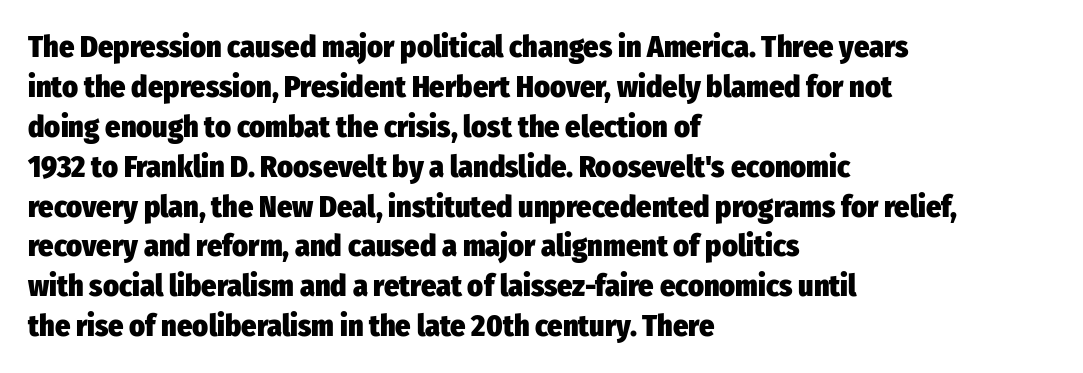
Q: Is the text bold? A: Yes.
Q: Is the text italic (slanted)? A: No, it is upright.
Q: Is the typeface a serif or a sans-serif typeface? A: Sans-serif.
Q: Is the text underlined? A: No.
Q: How is the paragraph aligned? A: Left-aligned.
Q: Is the spacing between letters normal or unusually wide? A: Normal.
Q: Is the spacing between lines tight, normal or loose? A: Normal.
Q: Width (condensed, normal, or wide)? A: Condensed.
Q: Stroke contrast? A: Low.
Q: x-height? A: Medium.
Q: Monospaced? A: No.
